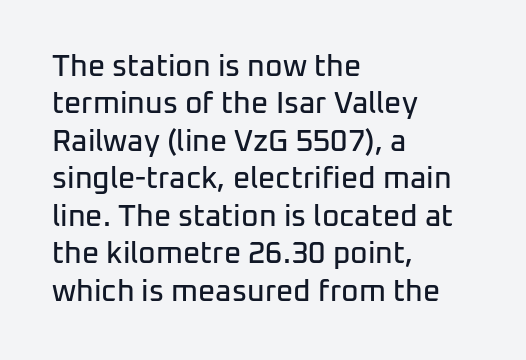
{"serif": "no", "italic": "no", "width": "normal", "stroke_contrast": "low", "x_height": "medium", "monospaced": "no", "underline": "no", "align": "left", "line_spacing": "normal", "line_spacing_ratio": 1.25, "letter_spacing": "normal", "letter_spacing_em": 0.0, "glyph_px": 30}
